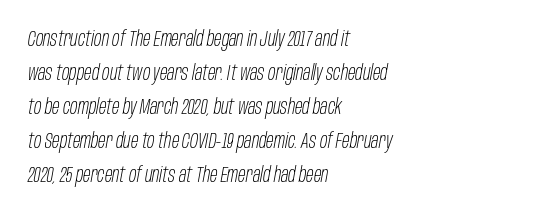
Q: Is the text bold? A: No.
Q: Is the text italic (slanted)? A: Yes, it leans right by about 10 degrees.
Q: Is the text underlined? A: No.
Q: How is the paragraph aligned? A: Left-aligned.
Q: Is the spacing between letters normal or unusually wide? A: Normal.
Q: Is the spacing between lines tight, normal or loose? A: Normal.
